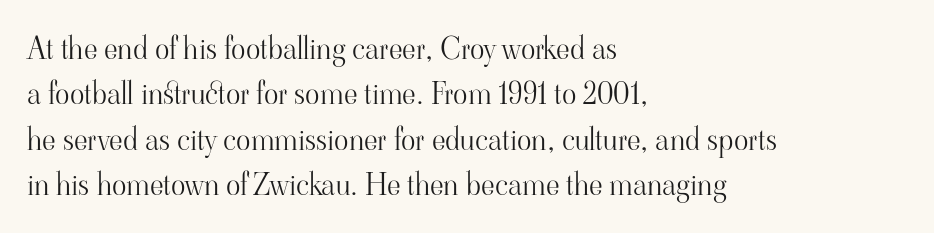
{"serif": "yes", "italic": "no", "bold": "no", "weight": "light", "width": "normal", "stroke_contrast": "high", "x_height": "small", "monospaced": "no", "underline": "no", "align": "left", "line_spacing": "normal", "line_spacing_ratio": 1.51, "letter_spacing": "normal", "letter_spacing_em": 0.0, "glyph_px": 30}
